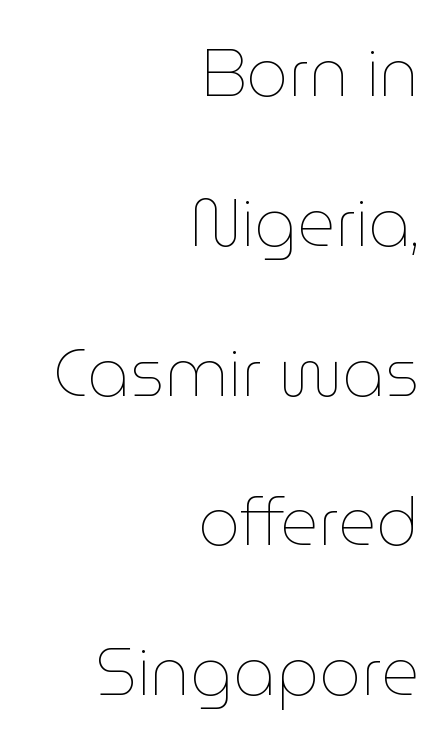
The image shows 66 px thin type, upright; set right-aligned, loose line spacing (2.27x), normal letter spacing, not underlined; low stroke contrast and a medium x-height.
